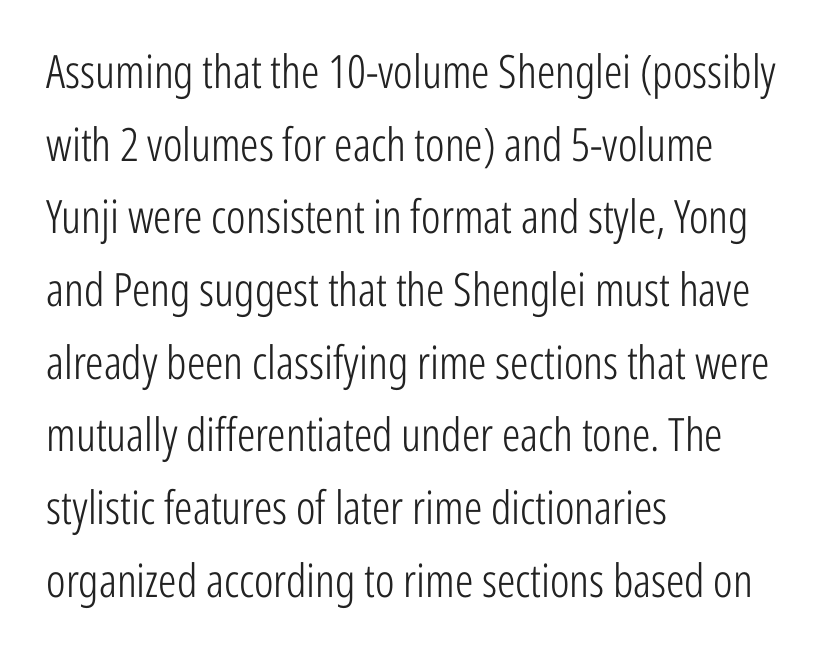
Q: Is the text bold? A: No.
Q: Is the text italic (slanted)? A: No, it is upright.
Q: Is the typeface a serif or a sans-serif typeface? A: Sans-serif.
Q: Is the text underlined? A: No.
Q: How is the paragraph aligned? A: Left-aligned.
Q: Is the spacing between letters normal or unusually wide? A: Normal.
Q: Is the spacing between lines tight, normal or loose? A: Normal.
Q: Width (condensed, normal, or wide)? A: Condensed.
Q: Stroke contrast? A: Low.
Q: x-height? A: Medium.
Q: Monospaced? A: No.
